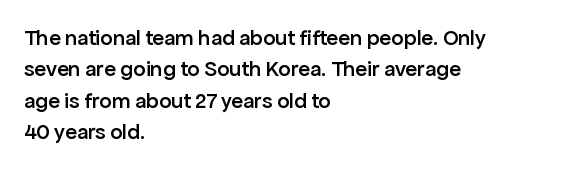
Q: Is the text bold? A: Semi-bold.
Q: Is the text italic (slanted)? A: No, it is upright.
Q: Is the text underlined? A: No.
Q: How is the paragraph aligned? A: Left-aligned.
Q: Is the spacing between letters normal or unusually wide? A: Normal.
Q: Is the spacing between lines tight, normal or loose? A: Normal.
